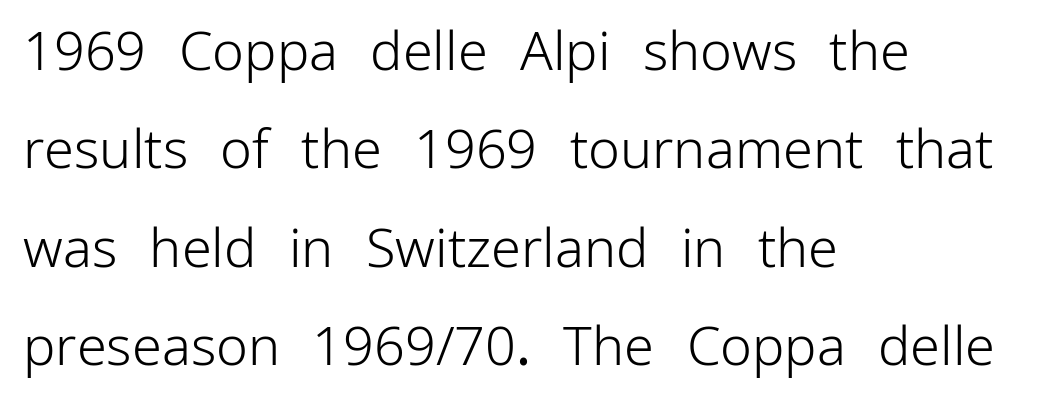
The image shows 54 px light sans-serif type, upright; set left-aligned, line spacing 1.82x, normal letter spacing, not underlined; low stroke contrast and a medium x-height.
